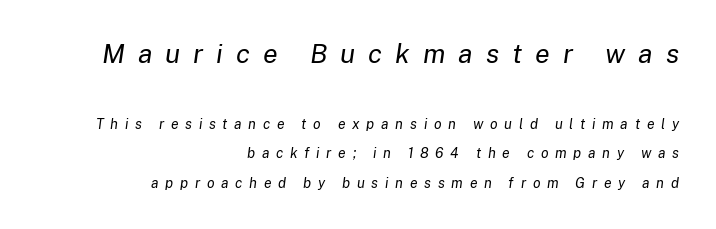
The image shows 27 px text type, italic (leaning right); set right-aligned, loose line spacing (2.09x), unusually wide letter spacing (+0.48 em), not underlined; the first (top) block is 1.93x larger.
